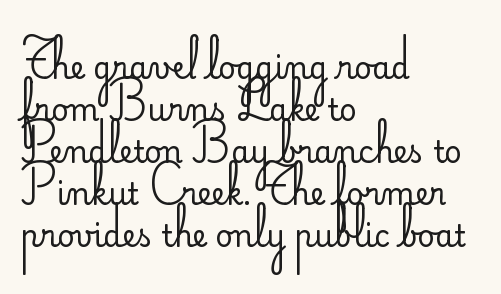
{"serif": "no", "italic": "no", "bold": "no", "weight": "regular", "width": "normal", "stroke_contrast": "low", "x_height": "small", "monospaced": "no", "underline": "no", "align": "left", "line_spacing": "normal", "line_spacing_ratio": 1.4, "letter_spacing": "normal", "letter_spacing_em": 0.0, "glyph_px": 30}
